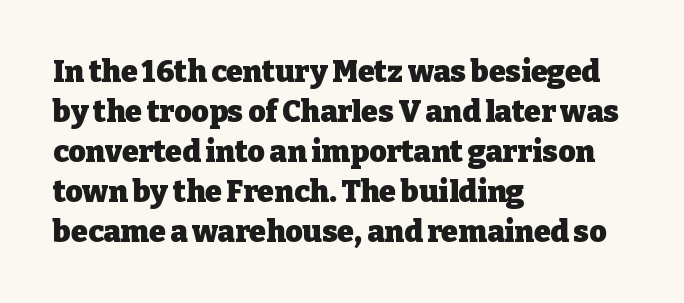
Q: Is the text bold? A: Yes.
Q: Is the text italic (slanted)? A: No, it is upright.
Q: Is the typeface a serif or a sans-serif typeface? A: Serif.
Q: Is the text underlined? A: No.
Q: How is the paragraph aligned? A: Left-aligned.
Q: Is the spacing between letters normal or unusually wide? A: Normal.
Q: Is the spacing between lines tight, normal or loose? A: Normal.
Q: Width (condensed, normal, or wide)? A: Normal.
Q: Stroke contrast? A: Low.
Q: x-height? A: Medium.
Q: Monospaced? A: No.
